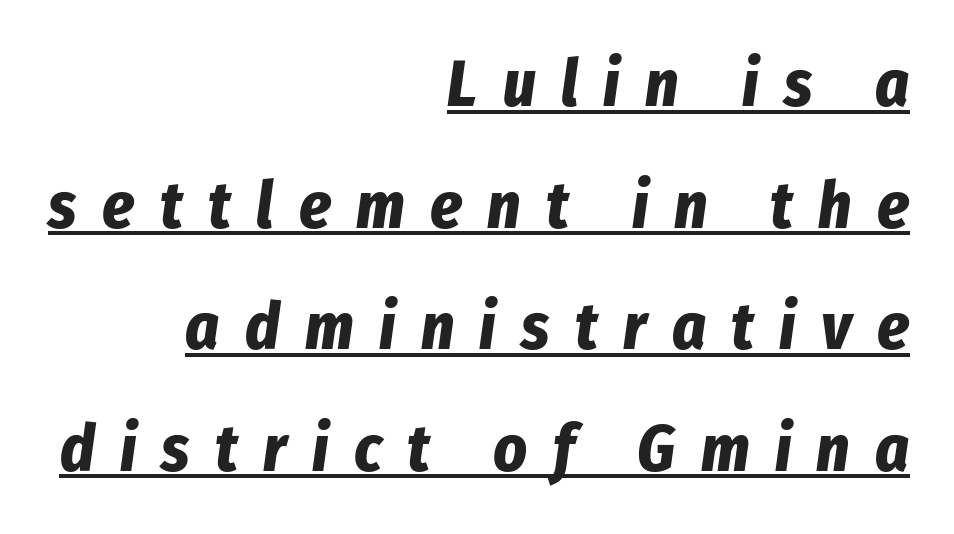
{"italic": "yes", "lean": "right", "slant_degrees": 8, "bold": "yes", "weight": "bold", "width": "condensed", "stroke_contrast": "low", "x_height": "medium", "monospaced": "no", "underline": "yes", "align": "right", "line_spacing_ratio": 1.87, "letter_spacing": "wide", "letter_spacing_em": 0.39, "glyph_px": 65}
